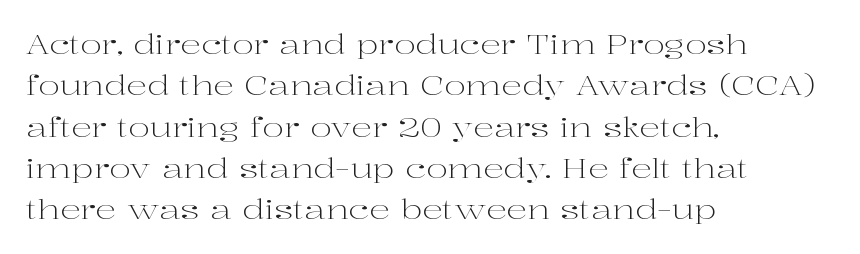
{"italic": "no", "bold": "no", "underline": "no", "align": "left", "line_spacing": "normal", "line_spacing_ratio": 1.59, "letter_spacing": "normal", "letter_spacing_em": 0.0, "glyph_px": 26}
